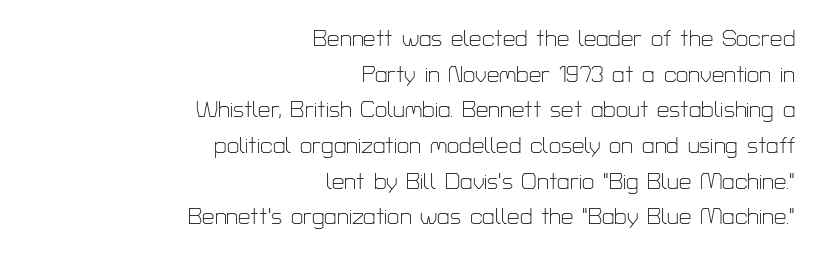
The image shows 22 px text type, upright; set right-aligned, normal line spacing (1.62x), normal letter spacing, not underlined.
